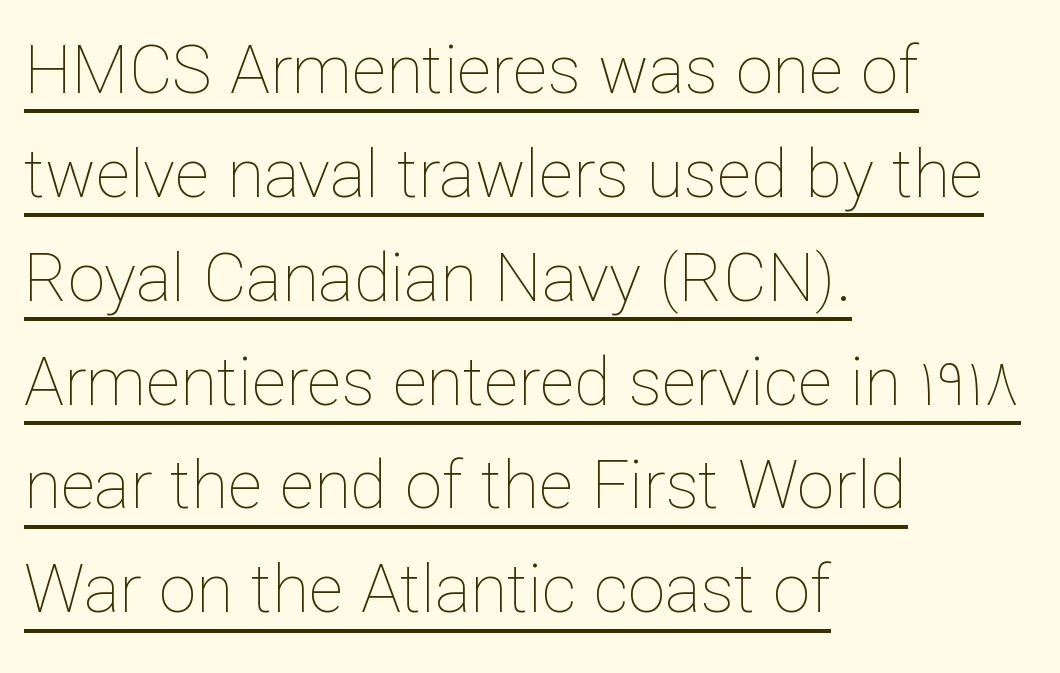
Q: Is the text bold? A: No.
Q: Is the text italic (slanted)? A: No, it is upright.
Q: Is the text underlined? A: Yes.
Q: How is the paragraph aligned? A: Left-aligned.
Q: Is the spacing between letters normal or unusually wide? A: Normal.
Q: Is the spacing between lines tight, normal or loose? A: Normal.
Q: Width (condensed, normal, or wide)? A: Normal.
Q: Stroke contrast? A: Low.
Q: x-height? A: Medium.
Q: Monospaced? A: No.
